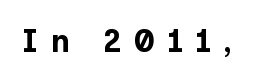
The image shows 32 px bold sans-serif type, upright; set unusually wide letter spacing (+0.37 em), not underlined; low stroke contrast and a medium x-height.
